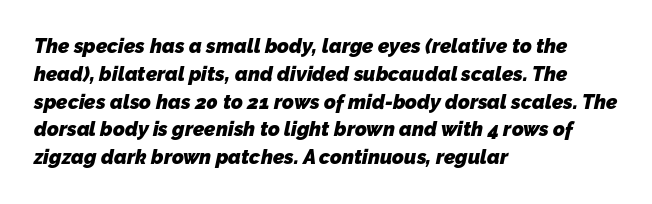
Does the copy run flush right? No — it runs flush left. Descenders hang freely into open space. The passage shown is emphatically bold. Whoever set this chose a conventional vertical rhythm.
